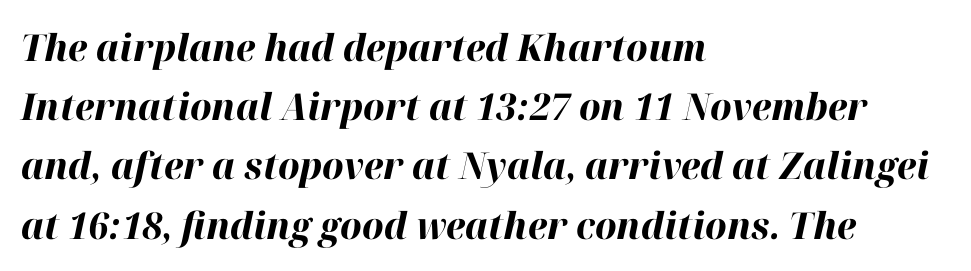
It's the slanting kind of type. Observe the ordinary spacing: letters are neighbours, not strangers. The rows are spaced the way most documents space them. The typesetting leans heavy: a genuine bold.
